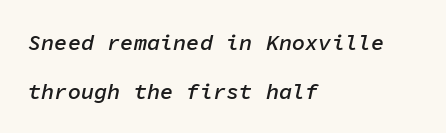
The image shows 22 px text type, italic (leaning right); set left-aligned, loose line spacing (2.22x), normal letter spacing, not underlined.
